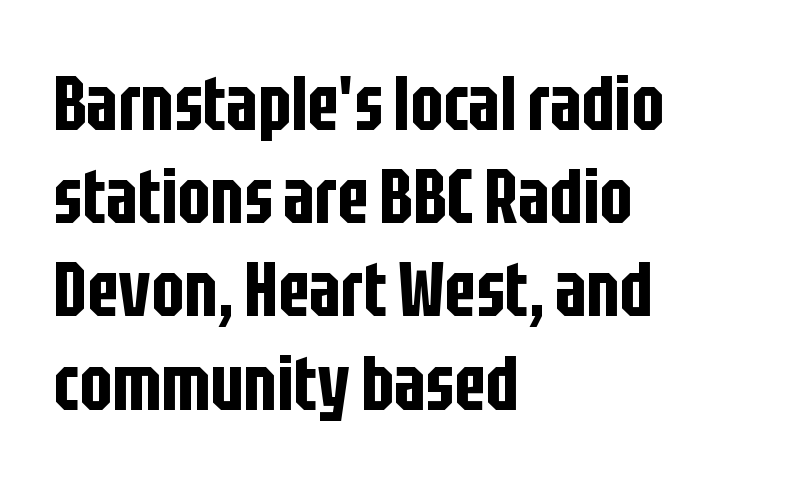
{"serif": "no", "italic": "no", "width": "condensed", "stroke_contrast": "low", "x_height": "large", "monospaced": "no", "underline": "no", "align": "left", "line_spacing_ratio": 1.21, "letter_spacing": "normal", "letter_spacing_em": 0.0, "glyph_px": 77}
